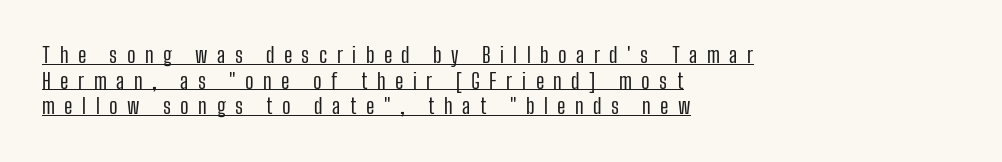
The image shows 21 px text type, upright; set left-aligned, line spacing 1.22x, unusually wide letter spacing (+0.45 em), underlined.
